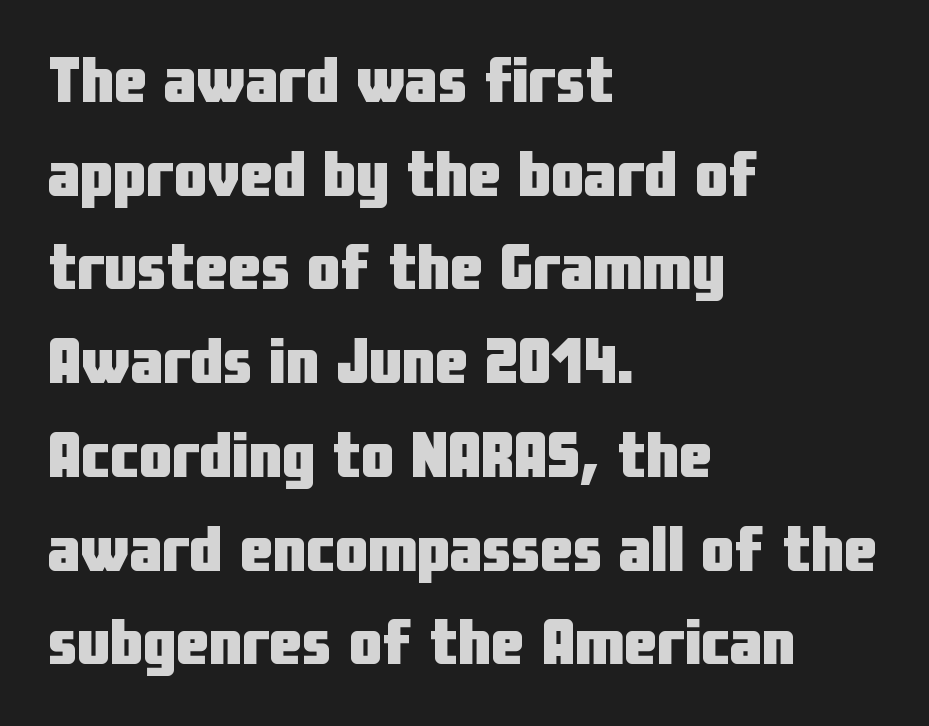
The passage shown is typed in a proportional face where columns would drift. If you drew a line through each stem, it would be perfectly vertical. Decoration check: the copy has no underline. The face used here is a sans, in the tradition of grotesques and geometrics. The designer left line spacing at the default. The line texture is even and compact thanks to regular tracking.
